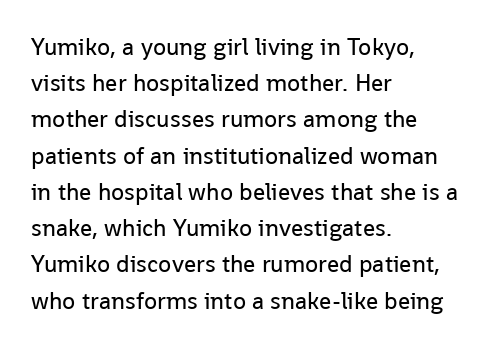
{"italic": "no", "bold": "no", "underline": "no", "align": "left", "line_spacing": "normal", "line_spacing_ratio": 1.51, "letter_spacing": "normal", "letter_spacing_em": 0.0, "glyph_px": 24}
